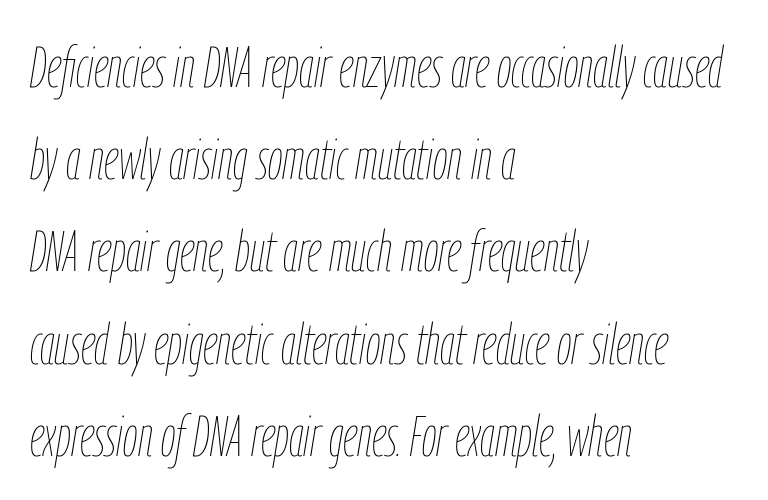
Q: Is the text bold? A: No.
Q: Is the text italic (slanted)? A: Yes, it leans right by about 9 degrees.
Q: Is the text underlined? A: No.
Q: How is the paragraph aligned? A: Left-aligned.
Q: Is the spacing between letters normal or unusually wide? A: Normal.
Q: Is the spacing between lines tight, normal or loose? A: Normal.
Q: Width (condensed, normal, or wide)? A: Condensed.
Q: Stroke contrast? A: Low.
Q: x-height? A: Medium.
Q: Monospaced? A: No.
